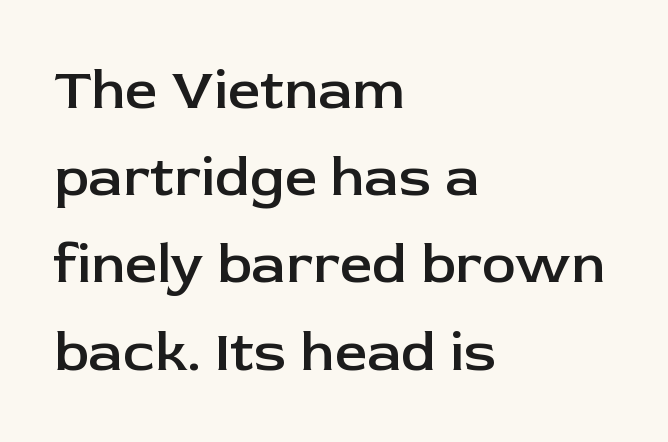
Q: Is the text bold? A: Semi-bold.
Q: Is the text italic (slanted)? A: No, it is upright.
Q: Is the typeface a serif or a sans-serif typeface? A: Sans-serif.
Q: Is the text underlined? A: No.
Q: How is the paragraph aligned? A: Left-aligned.
Q: Is the spacing between letters normal or unusually wide? A: Normal.
Q: Is the spacing between lines tight, normal or loose? A: Normal.
Q: Width (condensed, normal, or wide)? A: Normal.
Q: Stroke contrast? A: Low.
Q: x-height? A: Medium.
Q: Monospaced? A: No.
